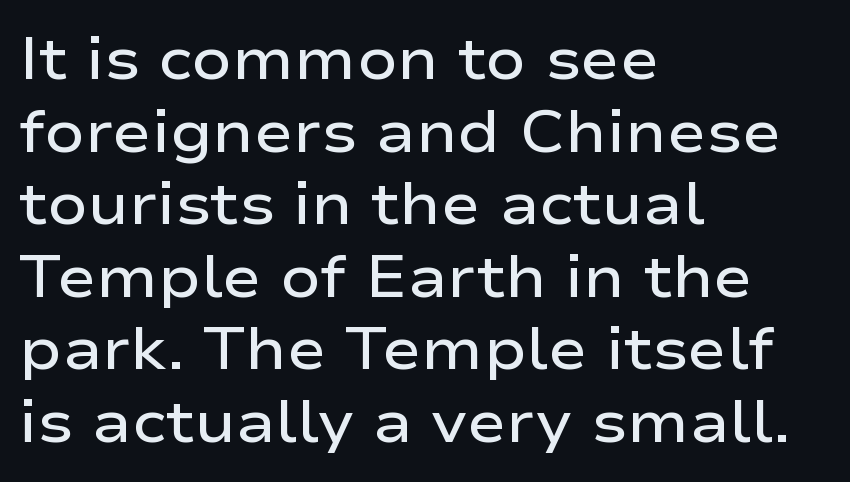
Q: Is the text bold? A: Semi-bold.
Q: Is the text italic (slanted)? A: No, it is upright.
Q: Is the typeface a serif or a sans-serif typeface? A: Sans-serif.
Q: Is the text underlined? A: No.
Q: How is the paragraph aligned? A: Left-aligned.
Q: Is the spacing between letters normal or unusually wide? A: Normal.
Q: Width (condensed, normal, or wide)? A: Wide.
Q: Stroke contrast? A: Low.
Q: x-height? A: Medium.
Q: Monospaced? A: No.
